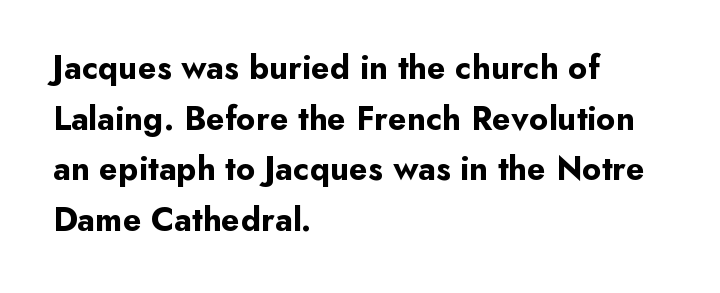
The foot of each line stays bare and open. The type sits square on the baseline with zero lean. Summary of weight: heavy, a full bold. Students, observe: this is what conventionally led text looks like. There is no visible air inserted between adjacent glyphs. Reading down the block, your eye returns to a fixed left position each line.
